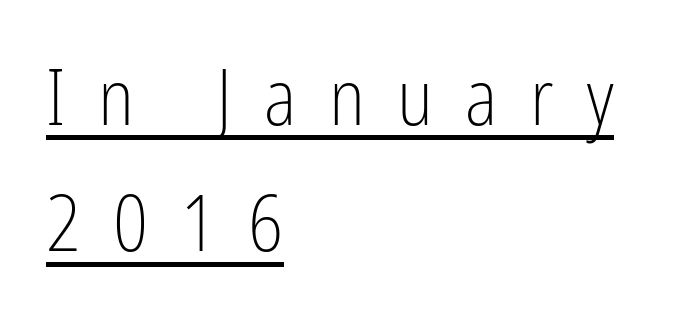
{"serif": "no", "italic": "no", "bold": "no", "weight": "light", "width": "condensed", "stroke_contrast": "low", "x_height": "medium", "monospaced": "no", "underline": "yes", "align": "left", "line_spacing": "normal", "line_spacing_ratio": 1.64, "letter_spacing": "wide", "letter_spacing_em": 0.42, "glyph_px": 77}
